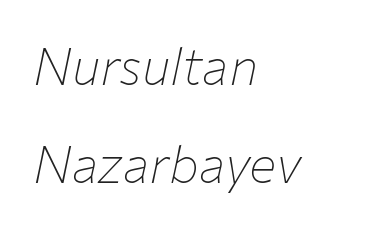
{"italic": "yes", "lean": "right", "slant_degrees": 12, "bold": "no", "weight": "thin", "width": "normal", "stroke_contrast": "low", "x_height": "medium", "monospaced": "no", "underline": "no", "align": "left", "line_spacing": "loose", "line_spacing_ratio": 1.92, "letter_spacing": "normal", "letter_spacing_em": 0.0, "glyph_px": 51}
